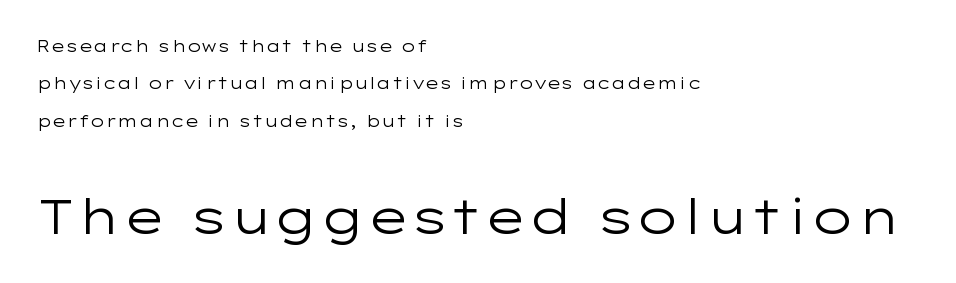
{"serif": "no", "italic": "no", "bold": "no", "weight": "regular", "width": "wide", "stroke_contrast": "low", "x_height": "medium", "monospaced": "no", "underline": "no", "align": "left", "line_spacing": "loose", "line_spacing_ratio": 2.33, "letter_spacing": "normal", "letter_spacing_em": 0.0, "larger_block": "second", "size_ratio": 3.0, "glyph_px": 48}
